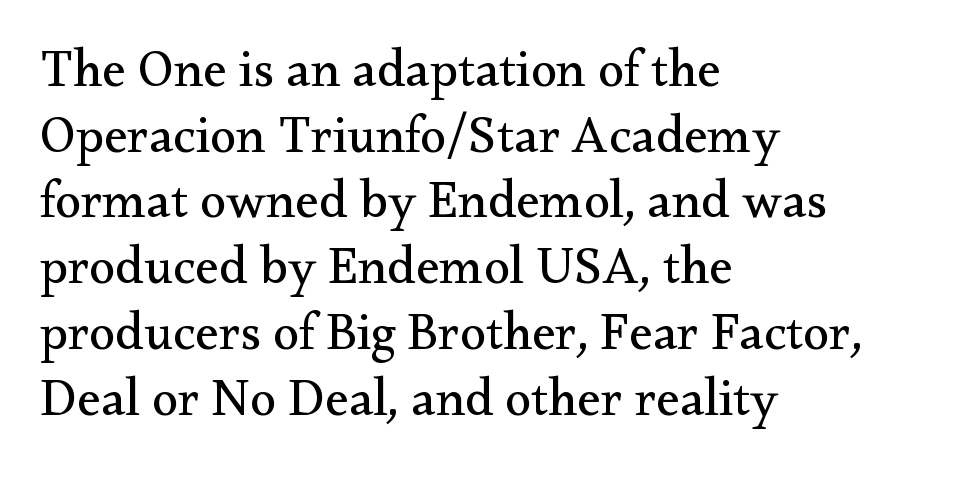
Q: Is the text bold? A: No.
Q: Is the text italic (slanted)? A: No, it is upright.
Q: Is the typeface a serif or a sans-serif typeface? A: Serif.
Q: Is the text underlined? A: No.
Q: How is the paragraph aligned? A: Left-aligned.
Q: Is the spacing between letters normal or unusually wide? A: Normal.
Q: Width (condensed, normal, or wide)? A: Normal.
Q: Stroke contrast? A: Medium.
Q: x-height? A: Small.
Q: Monospaced? A: No.
